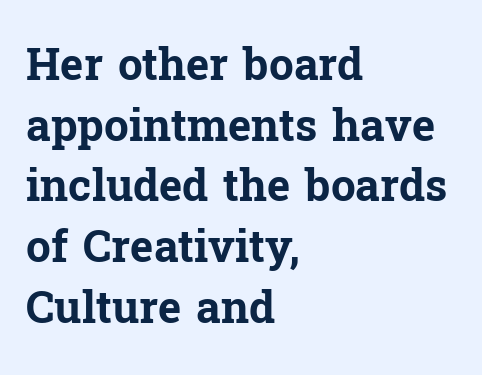
Q: Is the text bold? A: Yes.
Q: Is the text italic (slanted)? A: No, it is upright.
Q: Is the typeface a serif or a sans-serif typeface? A: Serif.
Q: Is the text underlined? A: No.
Q: How is the paragraph aligned? A: Left-aligned.
Q: Is the spacing between letters normal or unusually wide? A: Normal.
Q: Is the spacing between lines tight, normal or loose? A: Normal.
Q: Width (condensed, normal, or wide)? A: Normal.
Q: Stroke contrast? A: Low.
Q: x-height? A: Medium.
Q: Monospaced? A: No.
